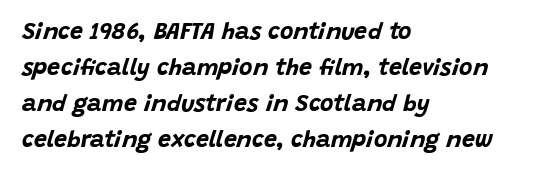
Summary of vertical rhythm: regular, with standard interline spacing. Stroke thickness is high; the sample reads as a true bold. This sample is left-justified, so line endings fall wherever the words run out. The baseline area is clear. Observe the lean: these are italic letterforms. Inter-character spacing is left at the font's built-in metrics.
